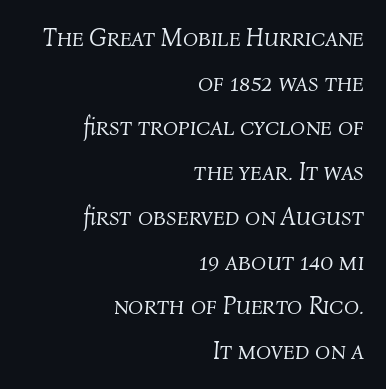
{"italic": "yes", "lean": "right", "slant_degrees": 4, "bold": "no", "underline": "no", "align": "right", "line_spacing_ratio": 1.79, "letter_spacing": "normal", "letter_spacing_em": 0.0, "glyph_px": 25}
